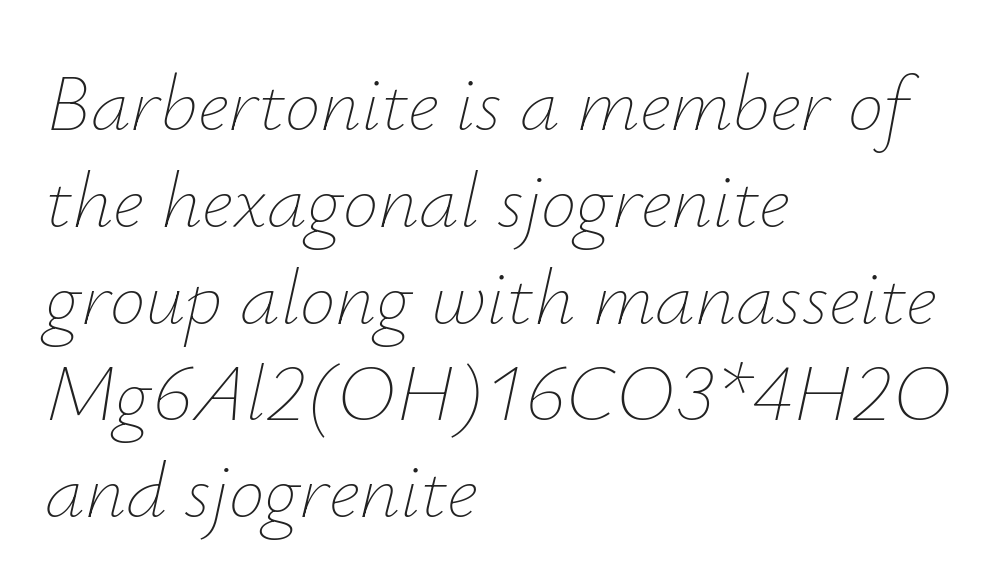
{"italic": "yes", "lean": "right", "slant_degrees": 12, "bold": "no", "weight": "thin", "width": "normal", "stroke_contrast": "low", "x_height": "small", "monospaced": "no", "underline": "no", "align": "left", "line_spacing_ratio": 1.21, "letter_spacing": "normal", "letter_spacing_em": 0.0, "glyph_px": 80}
